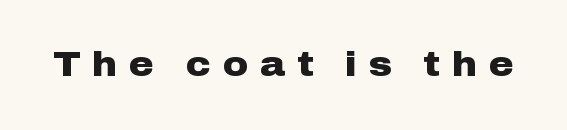
Q: Is the text bold? A: Yes.
Q: Is the text italic (slanted)? A: No, it is upright.
Q: Is the typeface a serif or a sans-serif typeface? A: Sans-serif.
Q: Is the text underlined? A: No.
Q: Is the spacing between letters normal or unusually wide? A: Unusually wide.
Q: Width (condensed, normal, or wide)? A: Wide.
Q: Stroke contrast? A: Low.
Q: x-height? A: Medium.
Q: Monospaced? A: No.
